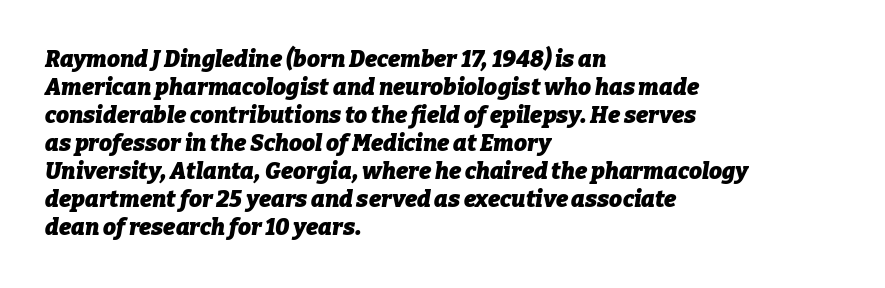
The image shows 23 px bold type, italic (leaning right); set left-aligned, line spacing 1.22x, normal letter spacing, not underlined.
